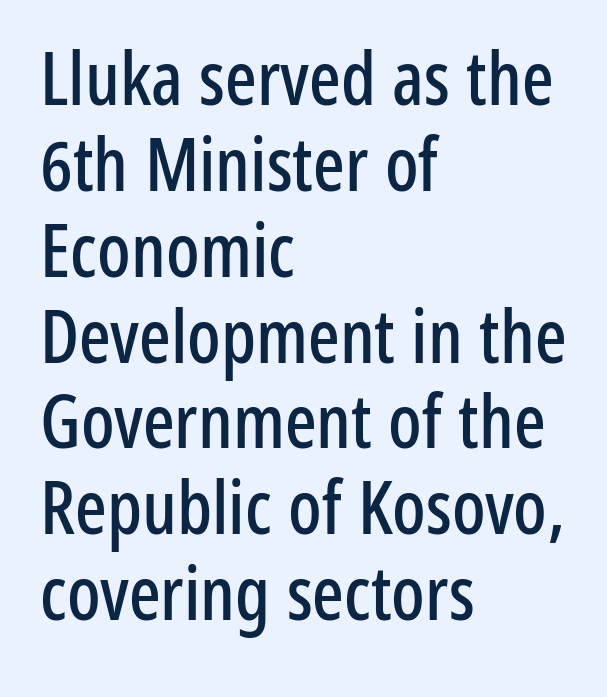
Q: Is the text italic (slanted)? A: No, it is upright.
Q: Is the typeface a serif or a sans-serif typeface? A: Sans-serif.
Q: Is the text underlined? A: No.
Q: How is the paragraph aligned? A: Left-aligned.
Q: Is the spacing between letters normal or unusually wide? A: Normal.
Q: Width (condensed, normal, or wide)? A: Condensed.
Q: Stroke contrast? A: Low.
Q: x-height? A: Medium.
Q: Monospaced? A: No.
